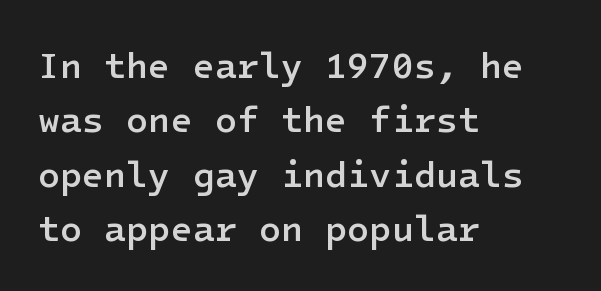
{"serif": "no", "italic": "no", "bold": "semi", "weight": "semibold", "width": "normal", "stroke_contrast": "low", "x_height": "medium", "underline": "no", "align": "left", "line_spacing": "normal", "line_spacing_ratio": 1.51, "letter_spacing": "normal", "letter_spacing_em": 0.0, "glyph_px": 36}
